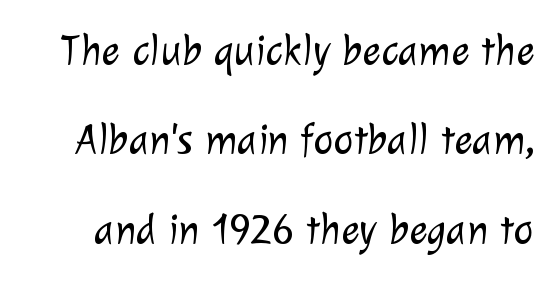
{"serif": "no", "bold": "no", "weight": "light", "width": "normal", "stroke_contrast": "low", "x_height": "medium", "monospaced": "no", "underline": "no", "line_spacing": "loose", "line_spacing_ratio": 2.08, "letter_spacing": "normal", "letter_spacing_em": 0.0, "glyph_px": 43}
